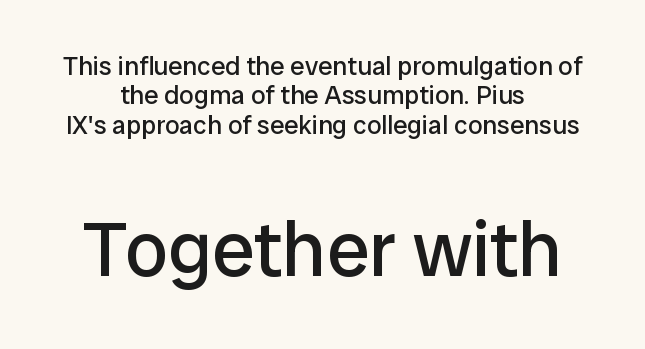
Q: Is the text bold? A: No.
Q: Is the text italic (slanted)? A: No, it is upright.
Q: Is the typeface a serif or a sans-serif typeface? A: Sans-serif.
Q: Is the text underlined? A: No.
Q: How is the paragraph aligned? A: Centered.
Q: Is the spacing between letters normal or unusually wide? A: Normal.
Q: Is the spacing between lines tight, normal or loose? A: Tight.
Q: Which block of text is set in a larger size, the first (top) or the second (bottom)? A: The second (bottom) one.
Q: Width (condensed, normal, or wide)? A: Normal.
Q: Stroke contrast? A: Low.
Q: x-height? A: Medium.
Q: Monospaced? A: No.
